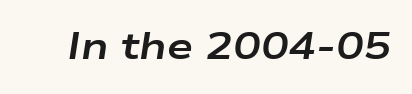
The image shows 37 px bold, wide type, italic (leaning right); set normal letter spacing, not underlined; low stroke contrast and a medium x-height.
